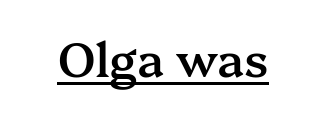
Q: Is the text bold? A: Semi-bold.
Q: Is the text italic (slanted)? A: No, it is upright.
Q: Is the typeface a serif or a sans-serif typeface? A: Serif.
Q: Is the text underlined? A: Yes.
Q: Is the spacing between letters normal or unusually wide? A: Normal.
Q: Width (condensed, normal, or wide)? A: Normal.
Q: Stroke contrast? A: Medium.
Q: x-height? A: Medium.
Q: Monospaced? A: No.
